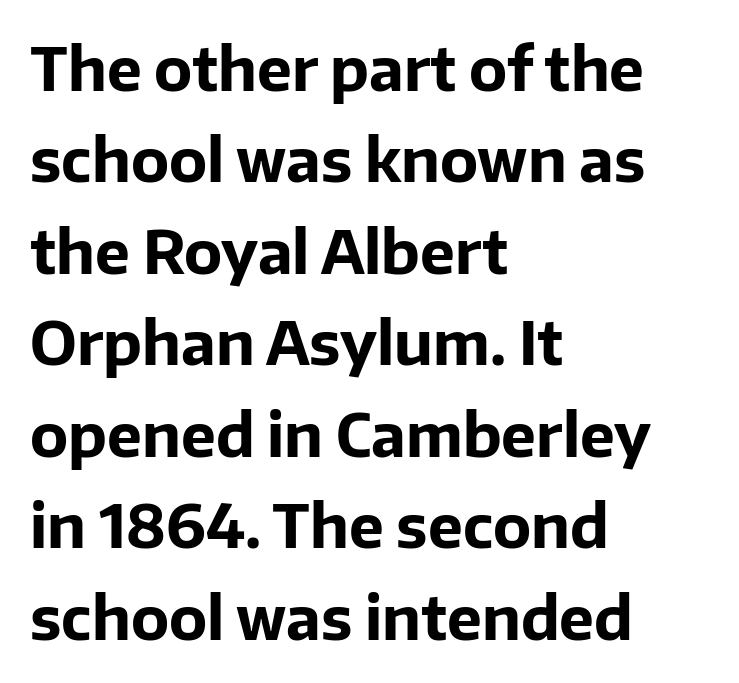
The image shows 59 px bold sans-serif type, upright; set left-aligned, normal line spacing (1.55x), normal letter spacing, not underlined; low stroke contrast and a medium x-height.
